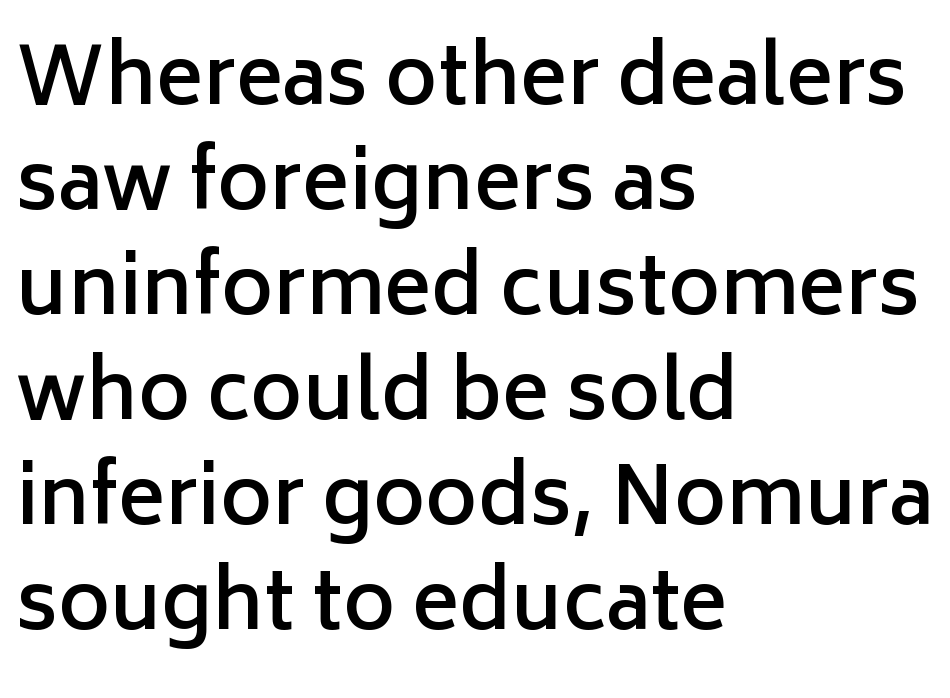
The image shows 79 px semibold sans-serif type, upright; set left-aligned, normal line spacing (1.33x), normal letter spacing, not underlined; low stroke contrast and a medium x-height.
